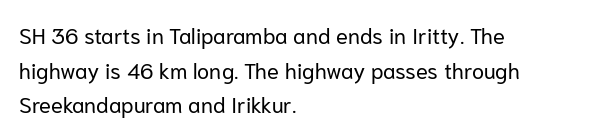
The image shows 22 px text type, upright; set left-aligned, normal line spacing (1.57x), normal letter spacing, not underlined.
